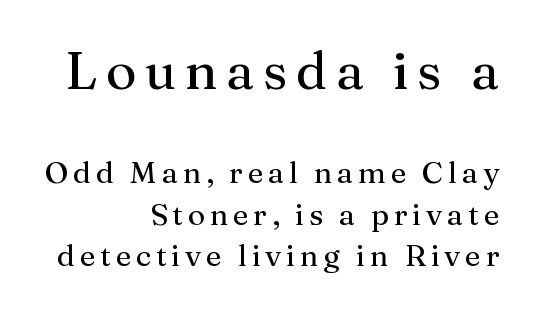
If you drew a ruler down the right edge, every line would touch it. Descender tails drop into unmarked territory. The passage shown is typed in a proportional face where columns would drift. Top chunk: large. Bottom chunk: small. What's the leading like? Ordinary, nothing unusual. Vertical stems look standard width or narrower in stroke.
